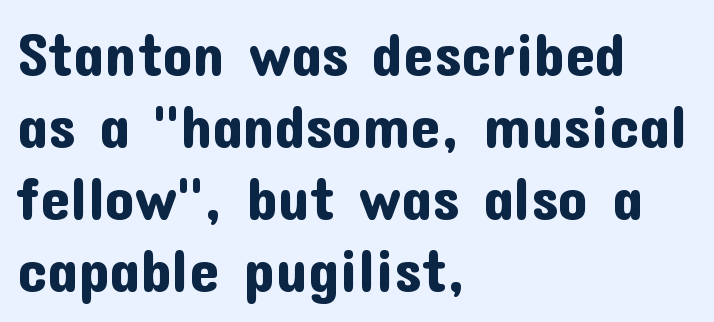
{"serif": "no", "italic": "no", "width": "normal", "stroke_contrast": "low", "x_height": "medium", "monospaced": "no", "underline": "no", "align": "left", "line_spacing_ratio": 1.2, "letter_spacing": "normal", "letter_spacing_em": 0.0, "glyph_px": 60}
